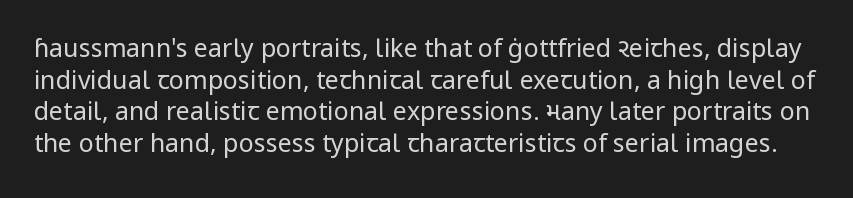
Q: Is the text bold? A: No.
Q: Is the text italic (slanted)? A: No, it is upright.
Q: Is the text underlined? A: No.
Q: Is the spacing between letters normal or unusually wide? A: Normal.
Q: Is the spacing between lines tight, normal or loose? A: Normal.
